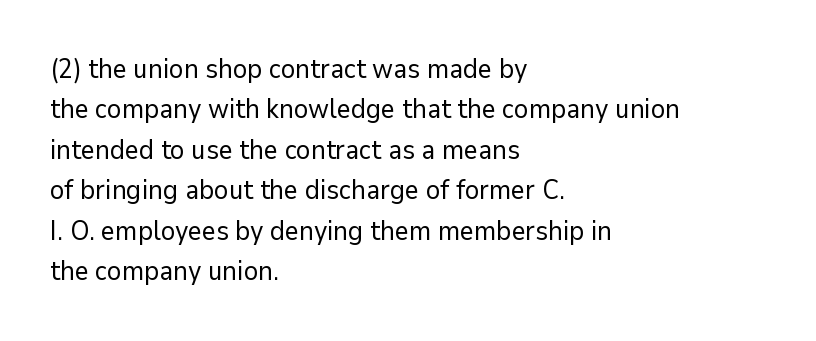
Q: Is the text bold? A: No.
Q: Is the text italic (slanted)? A: No, it is upright.
Q: Is the text underlined? A: No.
Q: How is the paragraph aligned? A: Left-aligned.
Q: Is the spacing between letters normal or unusually wide? A: Normal.
Q: Is the spacing between lines tight, normal or loose? A: Normal.
